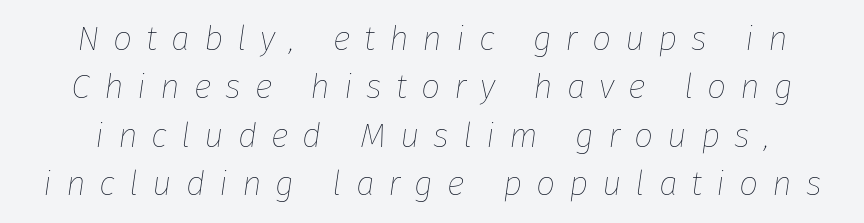
The typesetting does not lean heavy: it is not bold. Posture: slanted. Has an underline been added? It has not. The block of text has a typical density, with ordinary space between rows. The line texture is sparse and dotted thanks to wide tracking.
